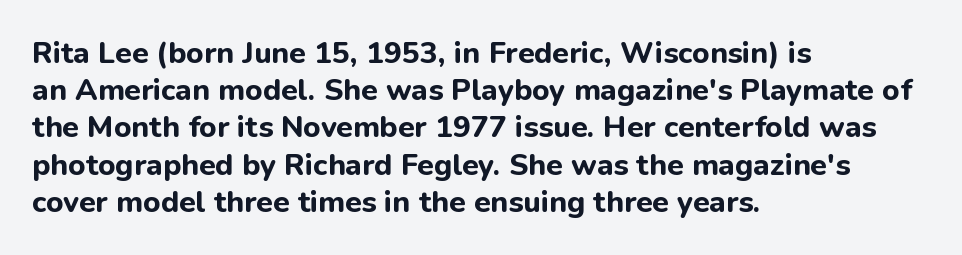
Strong, thick strokes mark this as bold type. You can tell it's not italic because the verticals are truly vertical. Unlike a traditional serif, this face leaves its strokes unadorned. Do the characters align in a grid? No, the font is proportional. Is the letter spacing exaggerated? No — it looks like the ordinary default. Bare-footed words on every line.
